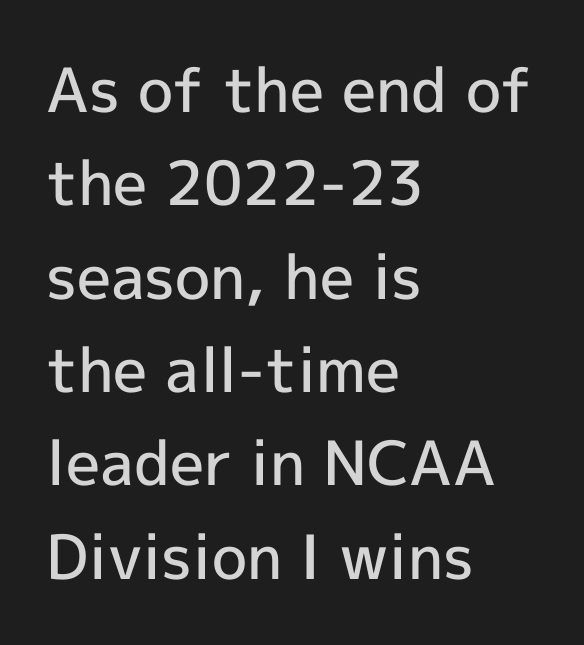
Nobody drew a line under any word here. You can tell it's not italic because the verticals are truly vertical. These lines are set flush left with a ragged right edge. The face used here is proportionally spaced, like ordinary book or web type. One glance says typical: line gaps are just what's usual.
